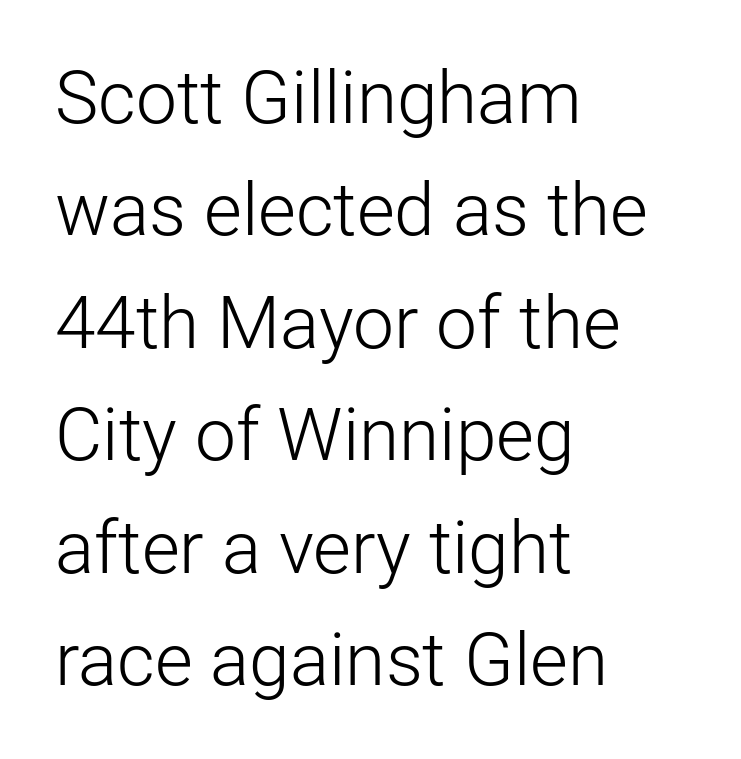
Q: Is the text bold? A: No.
Q: Is the text italic (slanted)? A: No, it is upright.
Q: Is the typeface a serif or a sans-serif typeface? A: Sans-serif.
Q: Is the text underlined? A: No.
Q: How is the paragraph aligned? A: Left-aligned.
Q: Is the spacing between letters normal or unusually wide? A: Normal.
Q: Is the spacing between lines tight, normal or loose? A: Normal.
Q: Width (condensed, normal, or wide)? A: Normal.
Q: Stroke contrast? A: Low.
Q: x-height? A: Medium.
Q: Monospaced? A: No.
